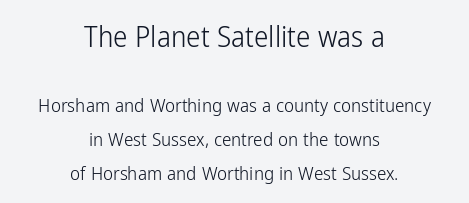
Q: Is the text bold? A: No.
Q: Is the text italic (slanted)? A: No, it is upright.
Q: Is the typeface a serif or a sans-serif typeface? A: Sans-serif.
Q: Is the text underlined? A: No.
Q: How is the paragraph aligned? A: Centered.
Q: Is the spacing between letters normal or unusually wide? A: Normal.
Q: Which block of text is set in a larger size, the first (top) or the second (bottom)? A: The first (top) one.
Q: Width (condensed, normal, or wide)? A: Condensed.
Q: Stroke contrast? A: Low.
Q: x-height? A: Medium.
Q: Monospaced? A: No.
